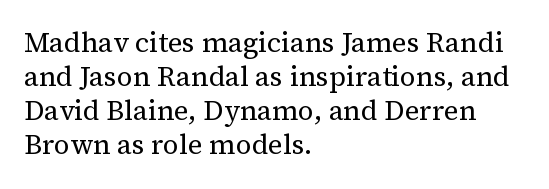
The image shows 28 px regular-weight serif type, upright; set left-aligned, line spacing 1.22x, normal letter spacing, not underlined; medium stroke contrast and a medium x-height.
